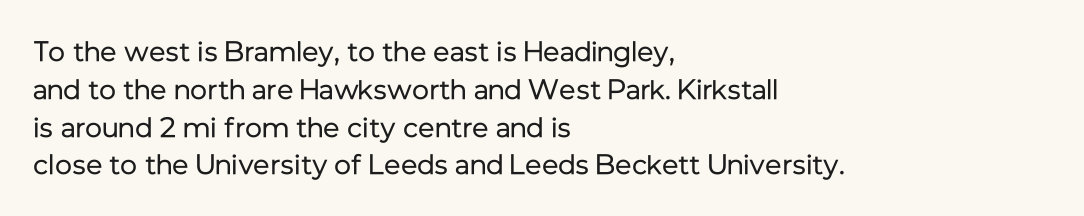
Summary of vertical rhythm: regular, with standard interline spacing. The strip under each line holds only bare page. Is this a fixed-width face? No — the glyphs have proportional, varying widths. What kind of face is this? One without serifs — a sans.
